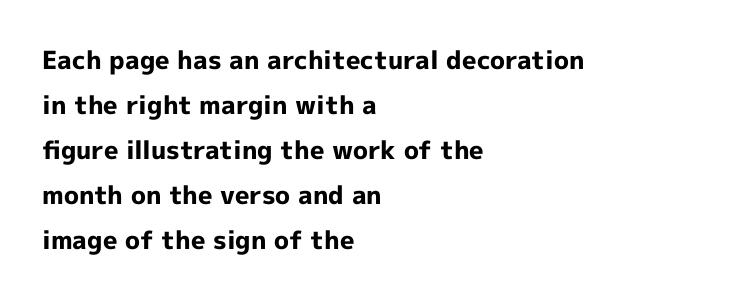
How heavy is the stroke? Heavy — this is a bold. Lines of text with bare space underneath. The lettering holds an erect, upright posture throughout. Teacher's note: observe the even left margin — that is flush-left alignment. How are the letters spaced? Ordinarily, with no added tracking.
